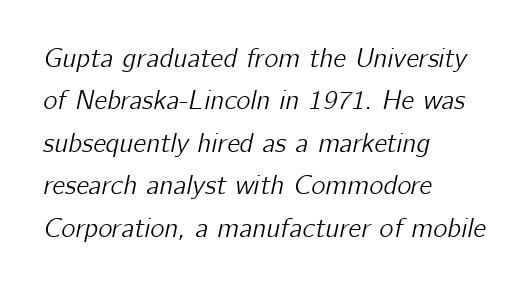
A classic flush-left, rag-right setting is used for this passage. Short note: letters normally spaced. In terms of leading, this rendering sits right in the middle. Descender tails drop into unmarked territory. Looking at the ascenders, they clearly lean.
